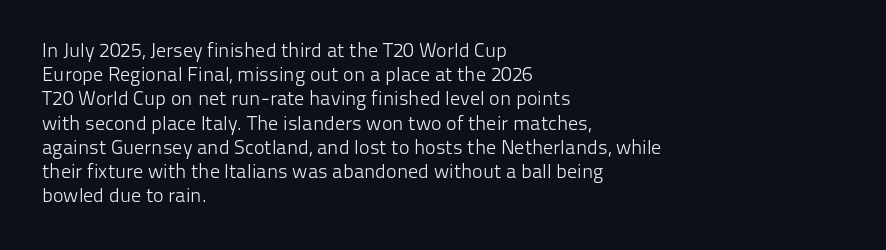
Q: Is the text bold? A: No.
Q: Is the text italic (slanted)? A: No, it is upright.
Q: Is the text underlined? A: No.
Q: How is the paragraph aligned? A: Left-aligned.
Q: Is the spacing between letters normal or unusually wide? A: Normal.
